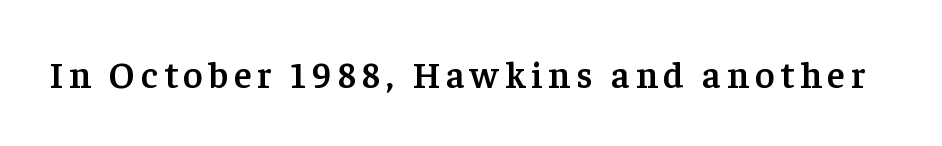
Q: Is the text bold? A: Semi-bold.
Q: Is the text italic (slanted)? A: No, it is upright.
Q: Is the typeface a serif or a sans-serif typeface? A: Serif.
Q: Is the text underlined? A: No.
Q: Width (condensed, normal, or wide)? A: Normal.
Q: Stroke contrast? A: Low.
Q: x-height? A: Medium.
Q: Monospaced? A: No.
